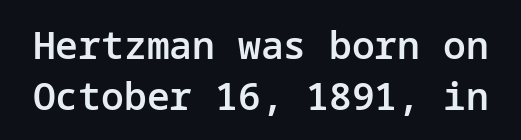
The image shows 38 px semibold sans-serif type, upright; set normal line spacing (1.33x), normal letter spacing, not underlined; low stroke contrast and a medium x-height.
